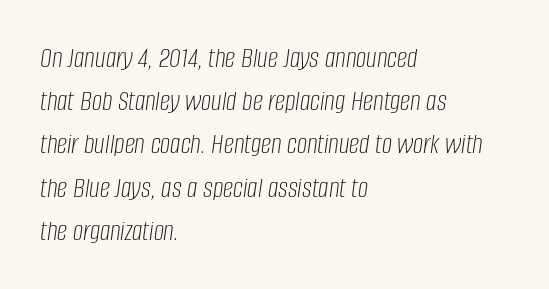
Q: Is the text bold? A: No.
Q: Is the text italic (slanted)? A: Yes, it leans right by about 8 degrees.
Q: Is the text underlined? A: No.
Q: How is the paragraph aligned? A: Left-aligned.
Q: Is the spacing between letters normal or unusually wide? A: Normal.
Q: Is the spacing between lines tight, normal or loose? A: Normal.
Q: Width (condensed, normal, or wide)? A: Condensed.
Q: Stroke contrast? A: Low.
Q: x-height? A: Large.
Q: Monospaced? A: No.
